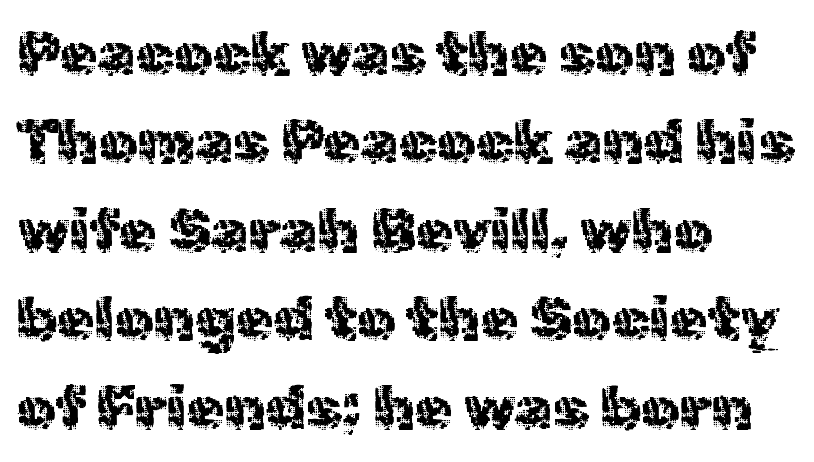
The compositor pushed each line to the left boundary. This is the regular roman posture of the typeface. The tracking reads as untouched default to a designer's eye. One glance says typical: line gaps are just what's usual.
